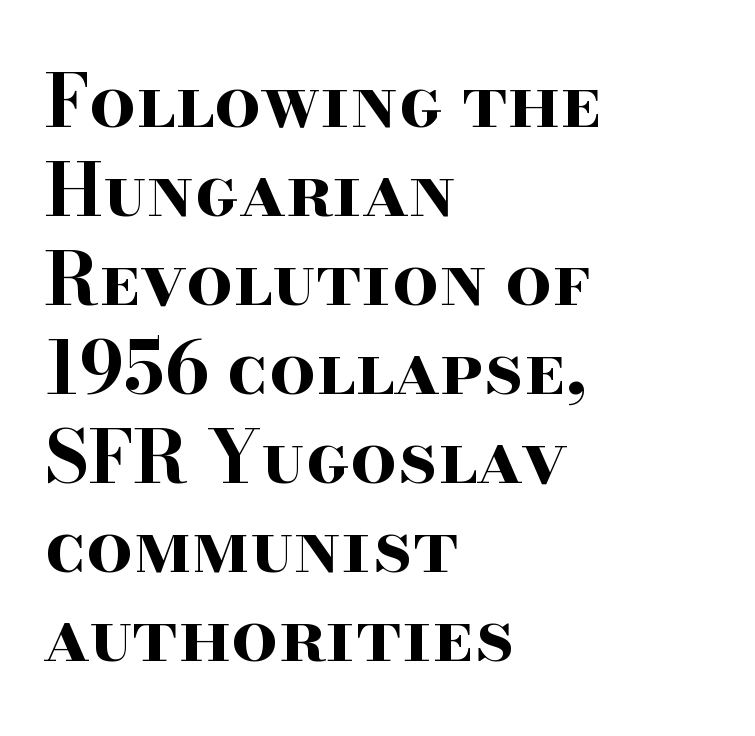
{"serif": "yes", "italic": "no", "bold": "yes", "weight": "bold", "width": "wide", "stroke_contrast": "high", "x_height": "small", "monospaced": "no", "underline": "no", "align": "left", "line_spacing_ratio": 1.22, "letter_spacing": "normal", "letter_spacing_em": 0.0, "glyph_px": 73}
